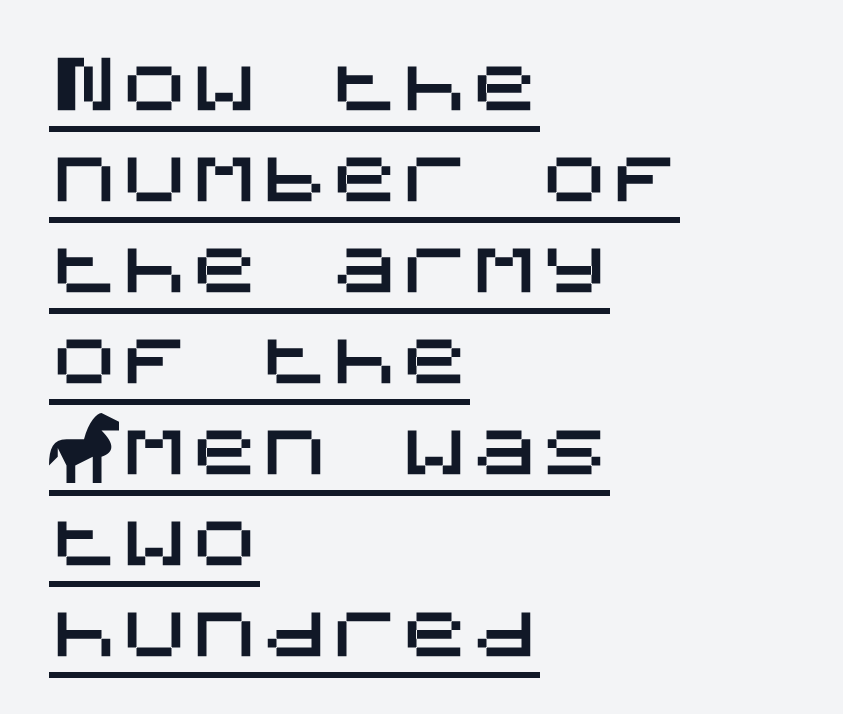
Posture: vertical. Reading down the column, the eye jumps a familiar distance to each next line. You can see a thin bar hugging the bottom of the glyphs. What stands out about the letter spacing? Nothing — it is the standard amount. Casual observation: everything's shoved over to the left. In terms of letterform style, serifs are entirely absent.
